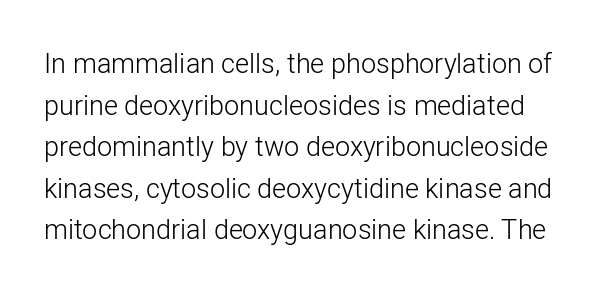
{"italic": "no", "bold": "no", "underline": "no", "line_spacing": "normal", "line_spacing_ratio": 1.54, "letter_spacing": "normal", "letter_spacing_em": 0.0, "glyph_px": 27}
